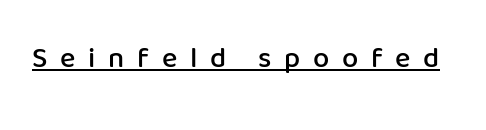
Nothing sits at the stroke ends, so this counts as sans-serif. Proportional: the letters do not fall into vertical columns. You can tell it's not italic because the verticals are truly vertical. Compared with undecorated copy, this sample adds a rule below the words. This is the in-between weight designers call semibold or demi.
